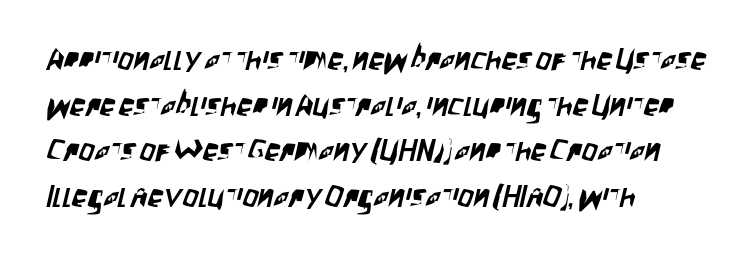
This rendering leaves character spacing at its baseline value. These lines stack with their left ends in a neat column. Does the type have serifs? No, each stem ends abruptly. This rendering features lettering with no underline. Successive baselines arrive at the customary interval. These lines are rendered in a variable-pitch font.
